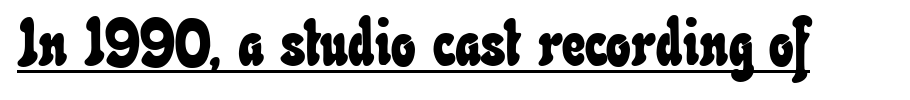
Q: Is the text underlined? A: Yes.
Q: Is the spacing between letters normal or unusually wide? A: Normal.
Q: Width (condensed, normal, or wide)? A: Condensed.
Q: Stroke contrast? A: Low.
Q: x-height? A: Small.
Q: Monospaced? A: No.
